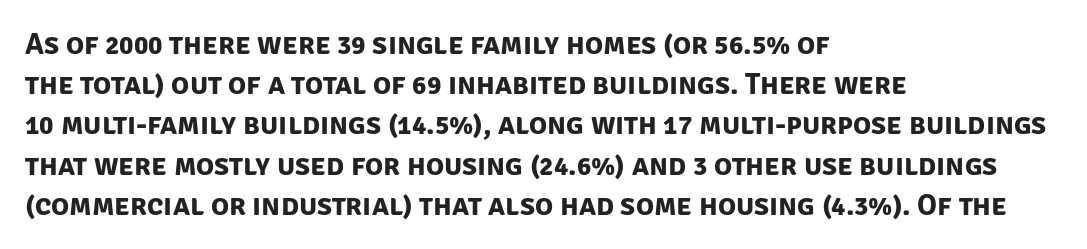
{"serif": "no", "bold": "yes", "weight": "bold", "width": "normal", "stroke_contrast": "low", "x_height": "large", "monospaced": "no", "underline": "no", "align": "left", "line_spacing": "normal", "line_spacing_ratio": 1.34, "letter_spacing": "normal", "letter_spacing_em": 0.0, "glyph_px": 30}
